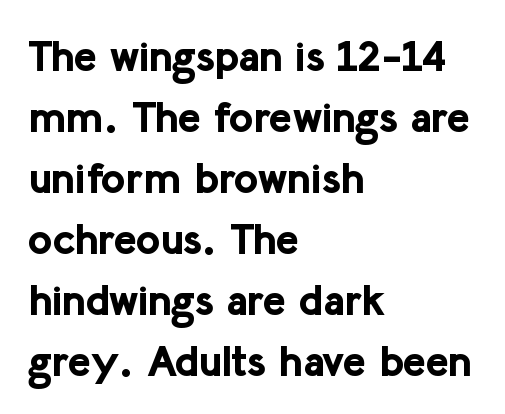
{"serif": "no", "italic": "no", "bold": "yes", "weight": "bold", "width": "normal", "stroke_contrast": "low", "x_height": "medium", "monospaced": "no", "underline": "no", "align": "left", "line_spacing": "normal", "line_spacing_ratio": 1.42, "letter_spacing": "normal", "letter_spacing_em": 0.0, "glyph_px": 43}
